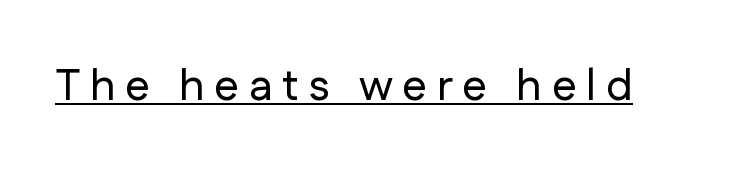
{"serif": "no", "italic": "no", "width": "normal", "stroke_contrast": "low", "x_height": "medium", "monospaced": "no", "underline": "yes", "letter_spacing": "wide", "letter_spacing_em": 0.22, "glyph_px": 44}
